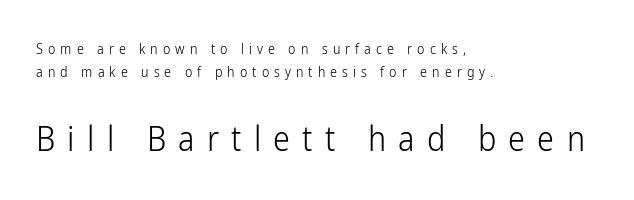
Q: Is the text bold? A: No.
Q: Is the text italic (slanted)? A: No, it is upright.
Q: Is the typeface a serif or a sans-serif typeface? A: Sans-serif.
Q: Is the text underlined? A: No.
Q: How is the paragraph aligned? A: Left-aligned.
Q: Is the spacing between letters normal or unusually wide? A: Unusually wide.
Q: Is the spacing between lines tight, normal or loose? A: Normal.
Q: Which block of text is set in a larger size, the first (top) or the second (bottom)? A: The second (bottom) one.
Q: Width (condensed, normal, or wide)? A: Condensed.
Q: Stroke contrast? A: Low.
Q: x-height? A: Medium.
Q: Monospaced? A: No.
